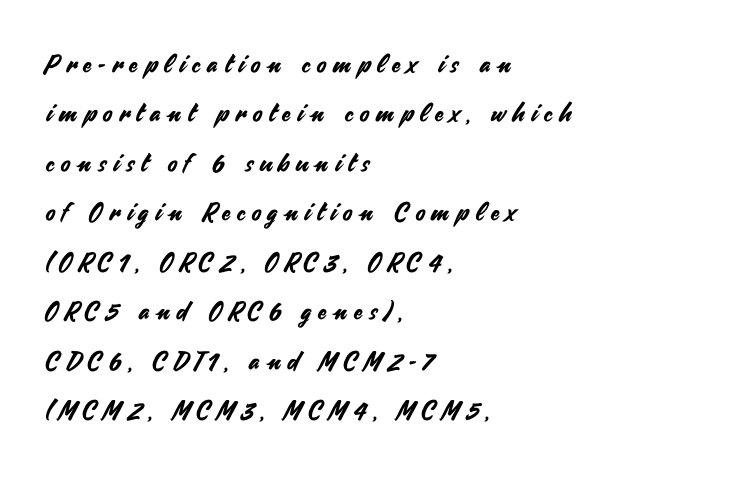
Baseline-to-baseline distance is far greater than the letter height. Nobody drew a line under any word here. The setting favours the left margin, as ordinary paragraphs usually do. Honestly, the letter spacing is so wide it's the main thing you notice.
